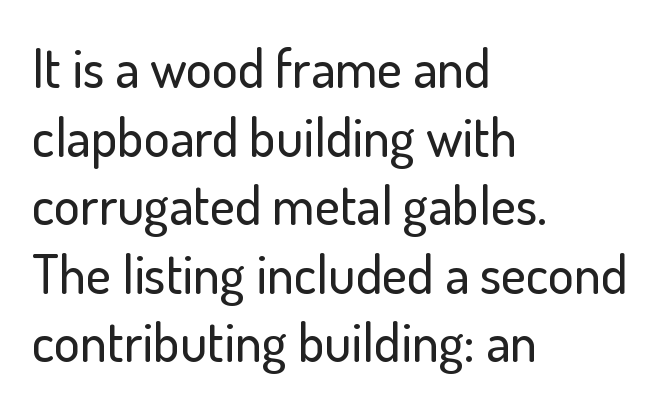
The area under the type is left untouched. Note the varied advance widths — an 'i' is clearly narrower than an 'm'. In CSS terms this would be text-align: left. Nobody touched the tracking dial on this one. The designer went with a sans here, leaving each stem footless.
